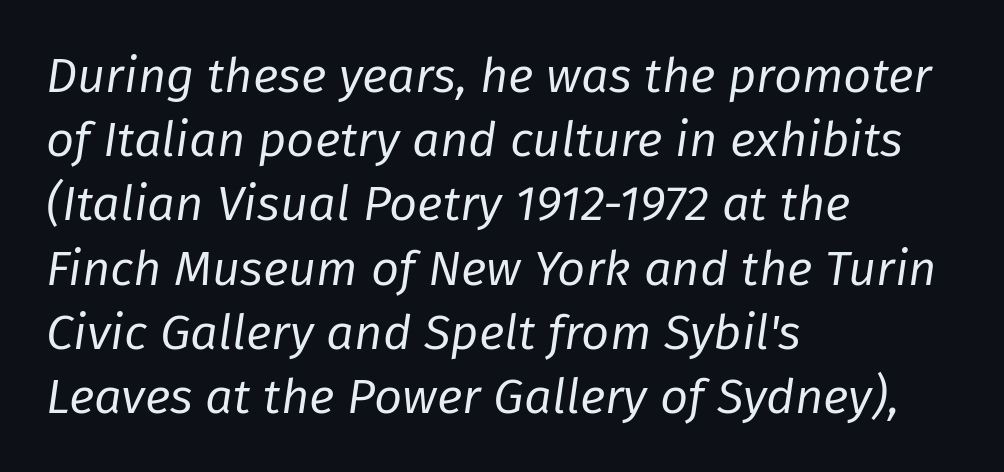
Q: Is the text bold? A: No.
Q: Is the text italic (slanted)? A: Yes, it leans right by about 8 degrees.
Q: Is the text underlined? A: No.
Q: How is the paragraph aligned? A: Left-aligned.
Q: Is the spacing between letters normal or unusually wide? A: Normal.
Q: Is the spacing between lines tight, normal or loose? A: Normal.
Q: Width (condensed, normal, or wide)? A: Normal.
Q: Stroke contrast? A: Low.
Q: x-height? A: Medium.
Q: Monospaced? A: No.
